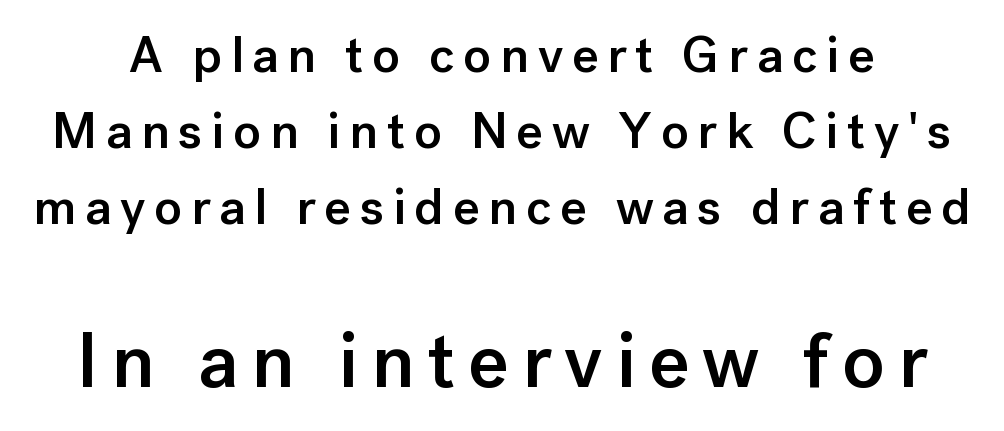
Q: Is the text bold? A: Semi-bold.
Q: Is the text italic (slanted)? A: No, it is upright.
Q: Is the typeface a serif or a sans-serif typeface? A: Sans-serif.
Q: Is the text underlined? A: No.
Q: Is the spacing between lines tight, normal or loose? A: Normal.
Q: Which block of text is set in a larger size, the first (top) or the second (bottom)? A: The second (bottom) one.
Q: Width (condensed, normal, or wide)? A: Normal.
Q: Stroke contrast? A: Low.
Q: x-height? A: Medium.
Q: Monospaced? A: No.
